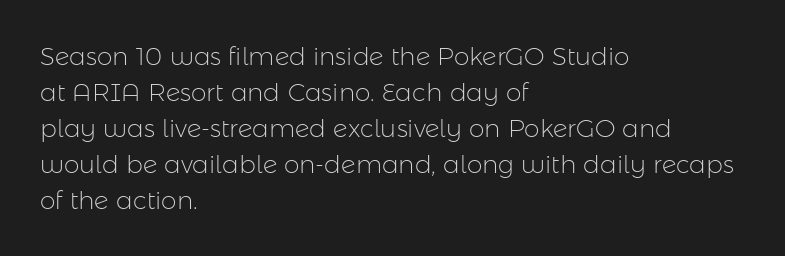
Q: Is the text bold? A: No.
Q: Is the text italic (slanted)? A: No, it is upright.
Q: Is the text underlined? A: No.
Q: How is the paragraph aligned? A: Left-aligned.
Q: Is the spacing between letters normal or unusually wide? A: Normal.
Q: Is the spacing between lines tight, normal or loose? A: Normal.
